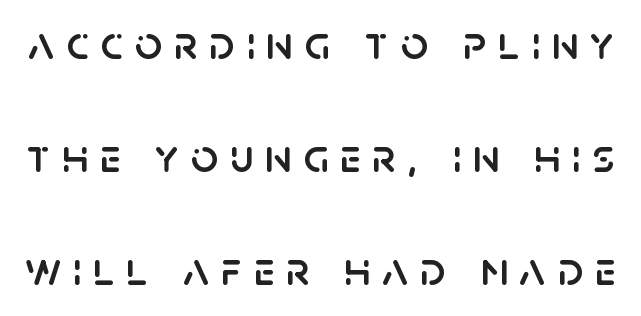
Q: Is the text italic (slanted)? A: No, it is upright.
Q: Is the typeface a serif or a sans-serif typeface? A: Sans-serif.
Q: Is the text underlined? A: No.
Q: Is the spacing between letters normal or unusually wide? A: Unusually wide.
Q: Is the spacing between lines tight, normal or loose? A: Loose.
Q: Width (condensed, normal, or wide)? A: Normal.
Q: Stroke contrast? A: Low.
Q: x-height? A: Large.
Q: Monospaced? A: No.
